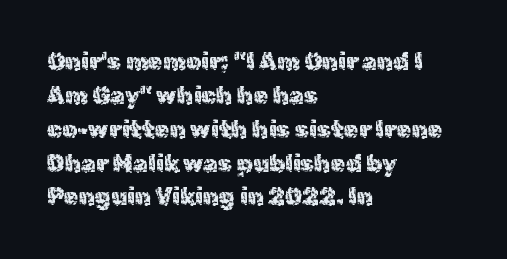
Here the glyphs are tracked normally, forming tight word shapes. A typesetter would call this leading conventional body-copy spacing. Descenders hang freely into open space. Typeset ragged right — the left edge is the straight one. Posture: upright roman.
